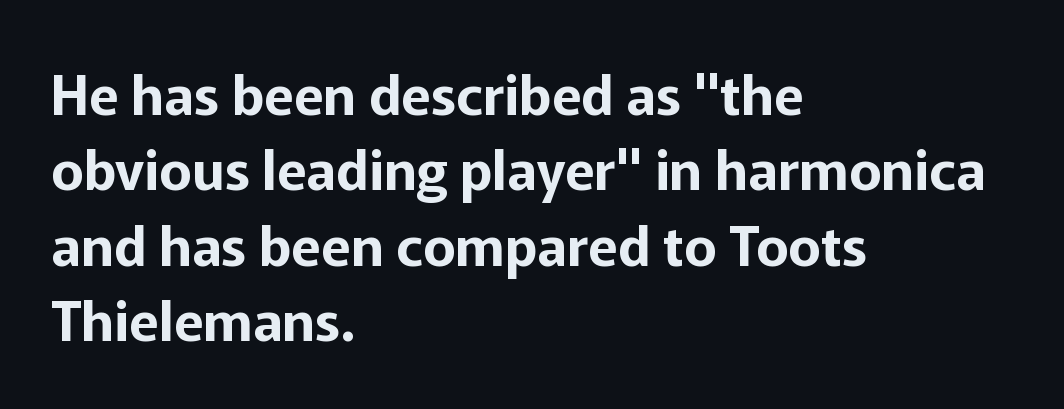
{"serif": "no", "italic": "no", "width": "normal", "stroke_contrast": "low", "x_height": "medium", "monospaced": "no", "underline": "no", "align": "left", "line_spacing": "normal", "line_spacing_ratio": 1.37, "letter_spacing": "normal", "letter_spacing_em": 0.0, "glyph_px": 55}
